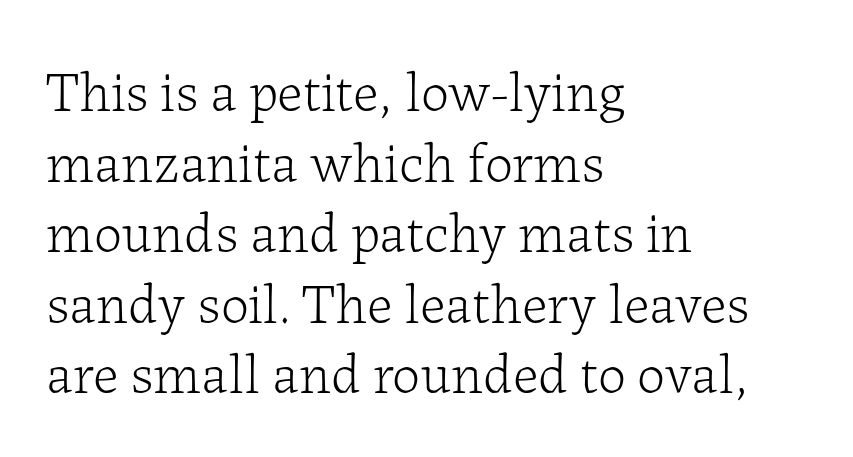
{"serif": "yes", "italic": "no", "bold": "no", "weight": "light", "width": "normal", "stroke_contrast": "low", "x_height": "medium", "monospaced": "no", "underline": "no", "align": "left", "line_spacing": "normal", "line_spacing_ratio": 1.26, "letter_spacing": "normal", "letter_spacing_em": 0.0, "glyph_px": 56}
